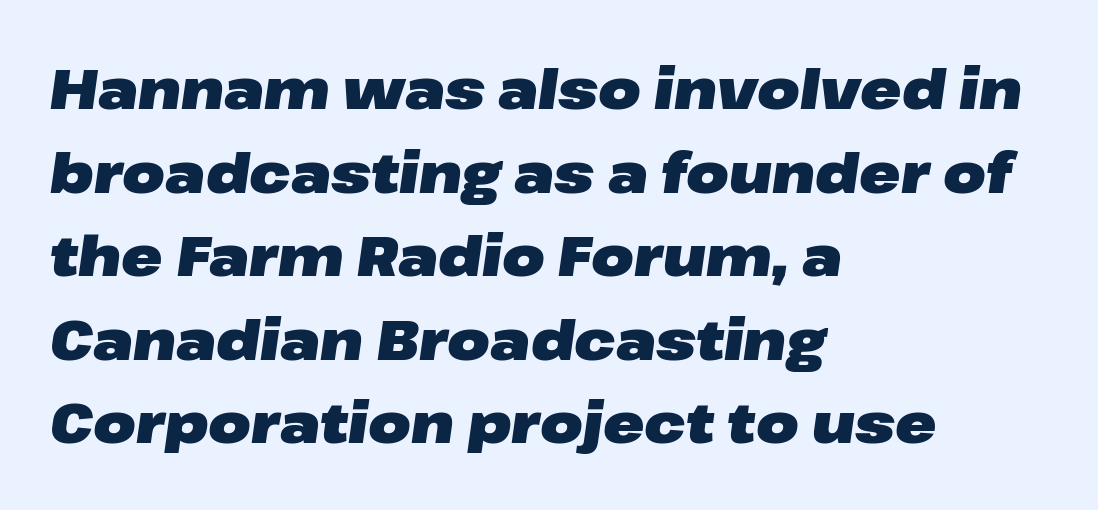
{"italic": "yes", "lean": "right", "slant_degrees": 8, "bold": "yes", "weight": "heavy", "width": "wide", "stroke_contrast": "low", "x_height": "medium", "monospaced": "no", "underline": "no", "align": "left", "line_spacing": "normal", "line_spacing_ratio": 1.52, "letter_spacing": "normal", "letter_spacing_em": 0.0, "glyph_px": 55}
